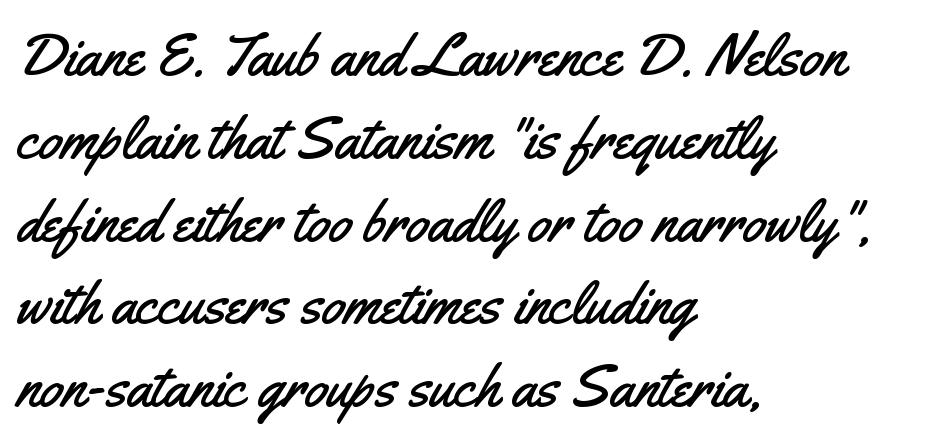
{"serif": "no", "width": "condensed", "stroke_contrast": "medium", "x_height": "small", "monospaced": "no", "underline": "no", "align": "left", "line_spacing": "normal", "line_spacing_ratio": 1.38, "letter_spacing": "normal", "letter_spacing_em": 0.0, "glyph_px": 60}
